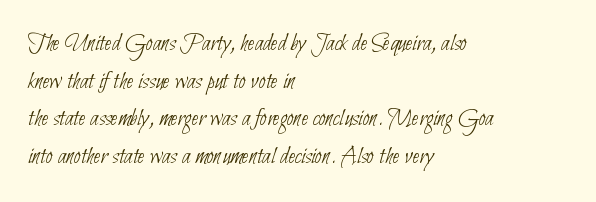
Q: Is the text bold? A: No.
Q: Is the text underlined? A: No.
Q: How is the paragraph aligned? A: Left-aligned.
Q: Is the spacing between letters normal or unusually wide? A: Normal.
Q: Is the spacing between lines tight, normal or loose? A: Normal.
